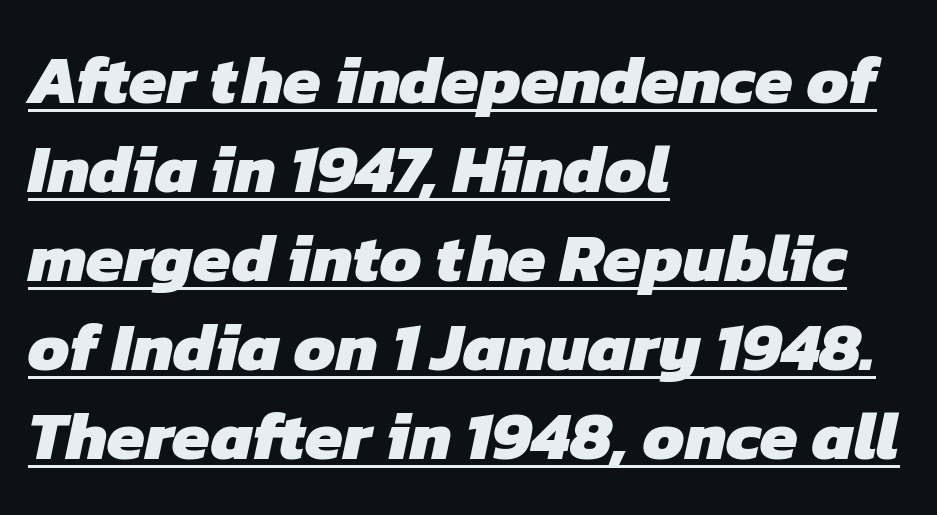
This sample uses a sans-serif face. Looks like someone drew a line under every word here. Each letter keeps its own natural width here, so spacing adapts to shape. Pretty heavy lettering here — definitely bold. The ragged edge is on the right, which tells us the setting is flush left.
